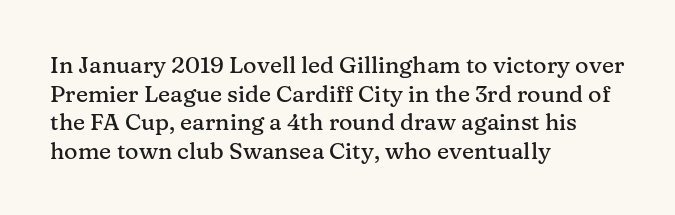
Each line starts at the same left margin while the right side varies. This sample uses plain, unmodified letter spacing. Only glyphs here, with clear space below each row. The letters stand upright; this is a roman face.
